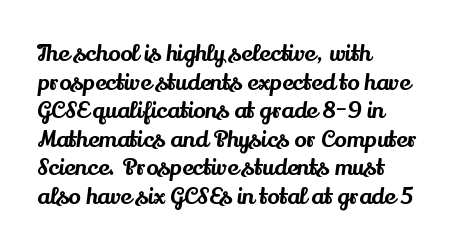
{"underline": "no", "align": "left", "line_spacing_ratio": 1.24, "letter_spacing": "normal", "letter_spacing_em": 0.0, "glyph_px": 23}
